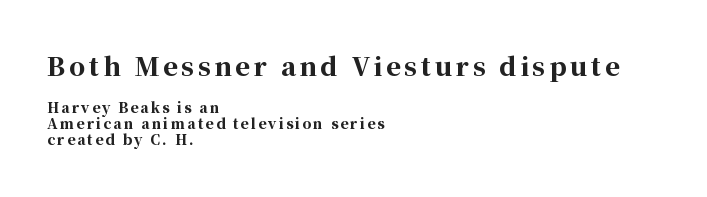
The image shows 25 px bold type, upright; set left-aligned, line spacing 1.16x, not underlined; the first (top) block is 1.79x larger.
